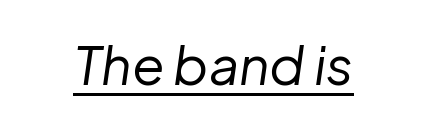
Q: Is the text bold? A: No.
Q: Is the text italic (slanted)? A: Yes, it leans right by about 8 degrees.
Q: Is the text underlined? A: Yes.
Q: Is the spacing between letters normal or unusually wide? A: Normal.
Q: Width (condensed, normal, or wide)? A: Normal.
Q: Stroke contrast? A: Low.
Q: x-height? A: Medium.
Q: Monospaced? A: No.
